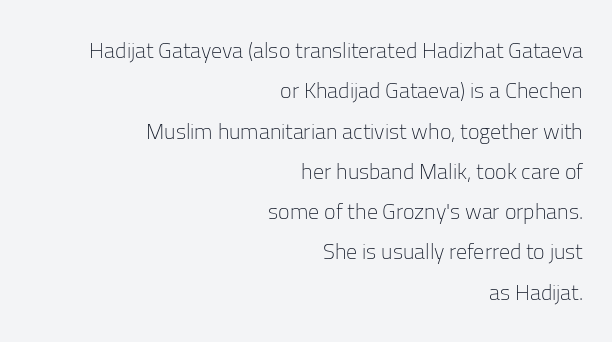
Horizontally, the lines are justified to the trailing edge only. The letters stand straight up with perfectly vertical stems. Words float on clear page, feet unadorned. The cut favours lightness, reaching ordinary text weight at its darkest. Inter-character spacing is left at the font's built-in metrics.
